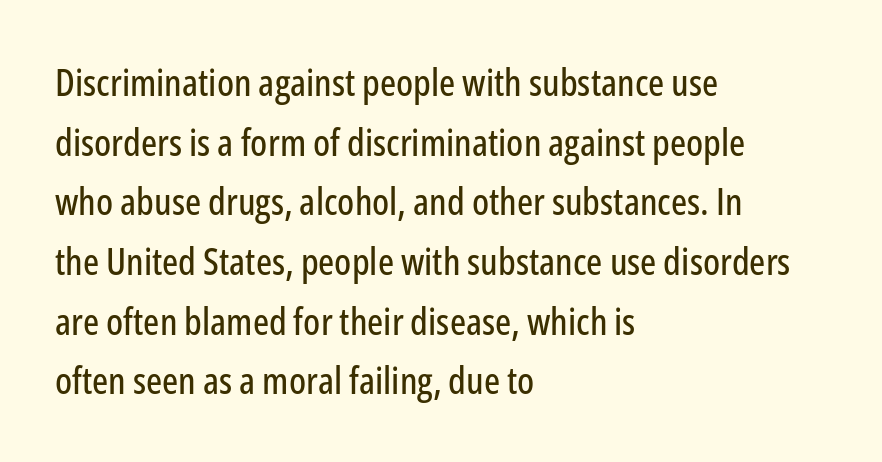
Classification — sans serif. The glyphs are unaccompanied by any horizontal stroke below them. Varying glyph widths throughout — classic text-font behaviour. Leading matches the norm, producing a regular column. Between one letter and the next there's only the usual sliver of space. Visually the block forms a straight wall on the left and a jagged coastline on the right.
